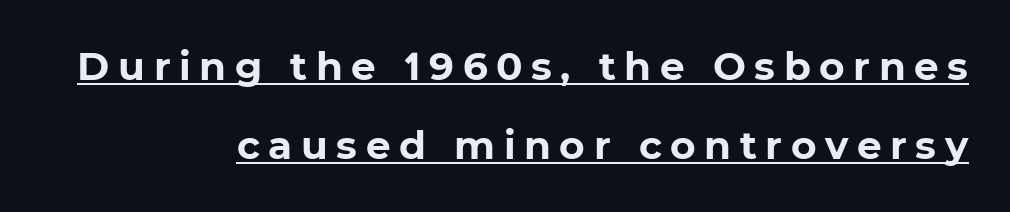
Q: Is the text bold? A: Yes.
Q: Is the typeface a serif or a sans-serif typeface? A: Sans-serif.
Q: Is the text underlined? A: Yes.
Q: How is the paragraph aligned? A: Right-aligned.
Q: Is the spacing between letters normal or unusually wide? A: Unusually wide.
Q: Is the spacing between lines tight, normal or loose? A: Loose.
Q: Width (condensed, normal, or wide)? A: Normal.
Q: Stroke contrast? A: Low.
Q: x-height? A: Medium.
Q: Monospaced? A: No.
